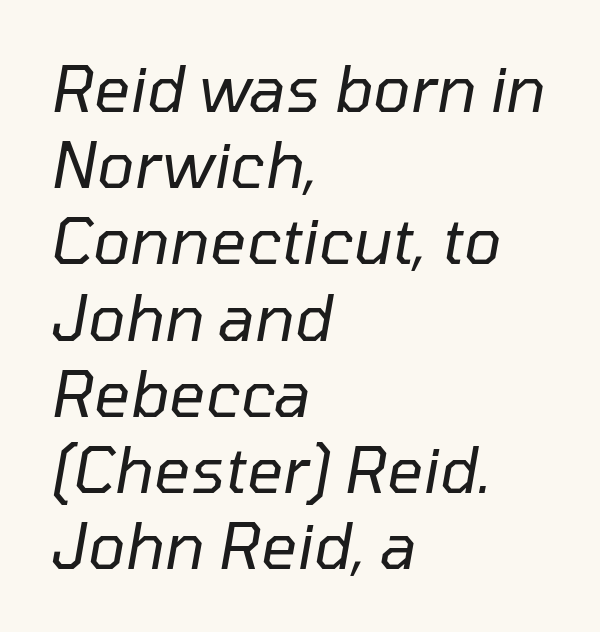
Horizontal alignment here is leftward, the default for most running prose. The baseline area is clear. The axis of the letterforms is tilted away from vertical. The passage shown has conventional tracking throughout. Looks like regular typesetting: each glyph gets only the width it needs.
